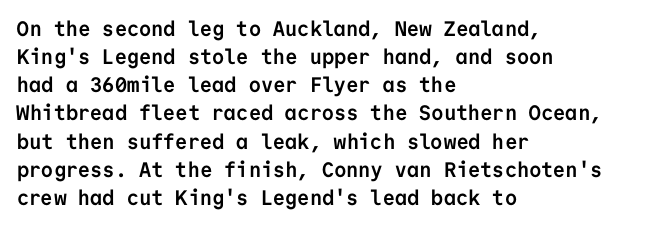
Q: Is the text bold? A: Yes.
Q: Is the text italic (slanted)? A: No, it is upright.
Q: Is the text underlined? A: No.
Q: How is the paragraph aligned? A: Left-aligned.
Q: Is the spacing between letters normal or unusually wide? A: Normal.
Q: Is the spacing between lines tight, normal or loose? A: Normal.
